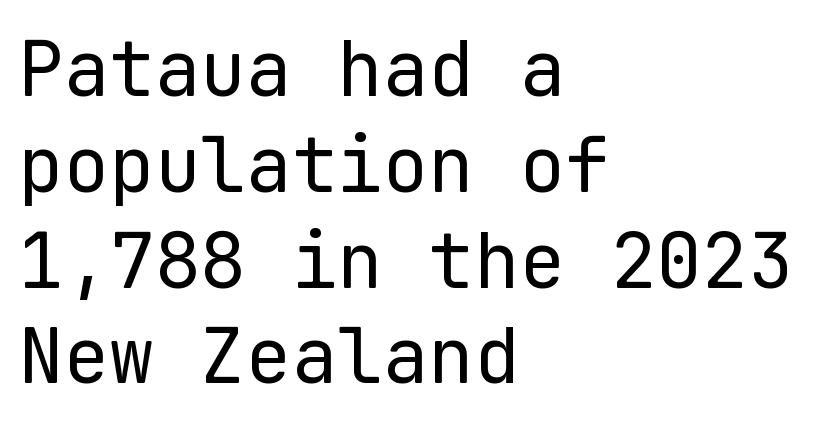
Q: Is the text bold? A: No.
Q: Is the text italic (slanted)? A: No, it is upright.
Q: Is the typeface a serif or a sans-serif typeface? A: Sans-serif.
Q: Is the text underlined? A: No.
Q: How is the paragraph aligned? A: Left-aligned.
Q: Is the spacing between letters normal or unusually wide? A: Normal.
Q: Is the spacing between lines tight, normal or loose? A: Normal.
Q: Width (condensed, normal, or wide)? A: Normal.
Q: Stroke contrast? A: Low.
Q: x-height? A: Medium.
Q: Monospaced? A: Yes.
